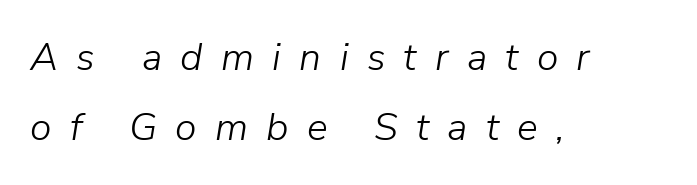
The space directly below the letters is spotless. One-word summary of the alignment: left. The letters are spread apart with noticeably loose tracking. These lines are rendered in a variable-pitch font.
